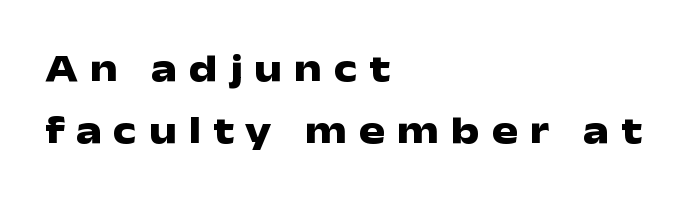
Q: Is the text bold? A: Yes.
Q: Is the text italic (slanted)? A: No, it is upright.
Q: Is the typeface a serif or a sans-serif typeface? A: Sans-serif.
Q: Is the text underlined? A: No.
Q: How is the paragraph aligned? A: Left-aligned.
Q: Is the spacing between letters normal or unusually wide? A: Unusually wide.
Q: Is the spacing between lines tight, normal or loose? A: Normal.
Q: Width (condensed, normal, or wide)? A: Wide.
Q: Stroke contrast? A: Low.
Q: x-height? A: Medium.
Q: Monospaced? A: No.
